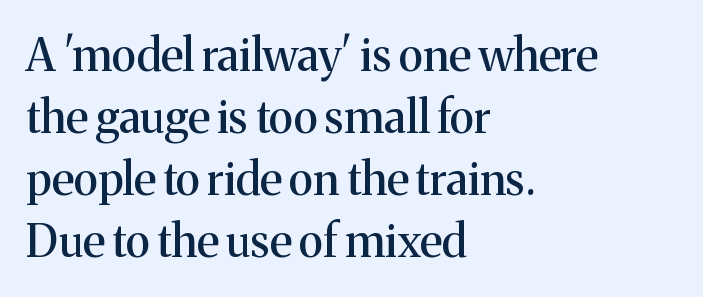
Q: Is the text italic (slanted)? A: No, it is upright.
Q: Is the typeface a serif or a sans-serif typeface? A: Serif.
Q: Is the text underlined? A: No.
Q: How is the paragraph aligned? A: Left-aligned.
Q: Is the spacing between letters normal or unusually wide? A: Normal.
Q: Is the spacing between lines tight, normal or loose? A: Normal.
Q: Width (condensed, normal, or wide)? A: Normal.
Q: Stroke contrast? A: Medium.
Q: x-height? A: Medium.
Q: Monospaced? A: No.
